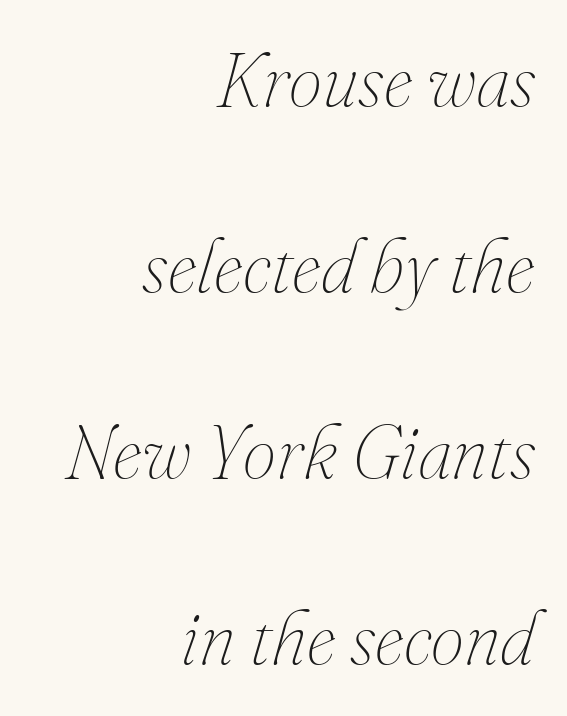
{"italic": "yes", "lean": "right", "slant_degrees": 16, "bold": "no", "weight": "thin", "width": "normal", "stroke_contrast": "medium", "x_height": "small", "monospaced": "no", "underline": "no", "align": "right", "line_spacing": "loose", "line_spacing_ratio": 2.48, "letter_spacing": "normal", "letter_spacing_em": 0.0, "glyph_px": 75}
